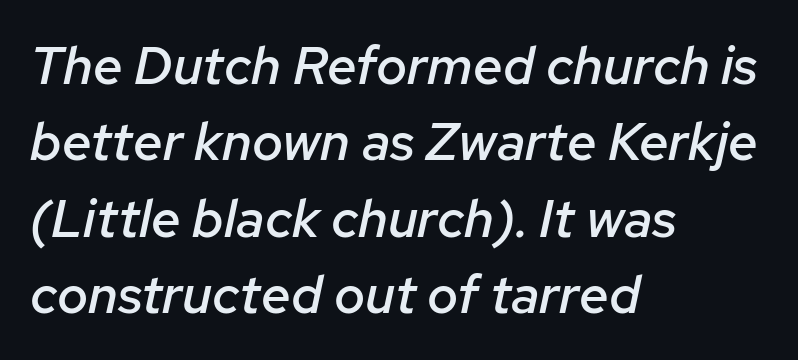
The image shows 53 px semibold type, italic (leaning right); set left-aligned, normal line spacing (1.44x), normal letter spacing, not underlined; low stroke contrast and a medium x-height.
